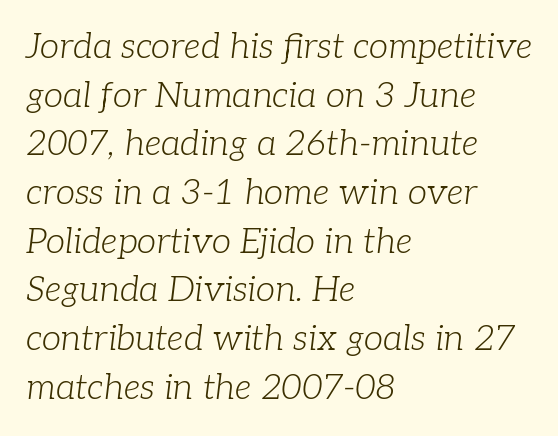
The image shows 35 px light serif type, italic (leaning right); set left-aligned, normal line spacing (1.39x), normal letter spacing, not underlined; low stroke contrast and a medium x-height.
